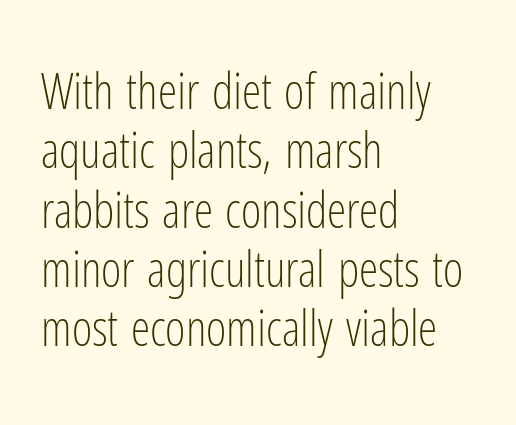
Teacher's note: observe the even left margin — that is flush-left alignment. Each letter's strokes conclude bluntly, with no projecting serifs. Look at the tracking — it's just the regular setting, nothing added. A typesetter would call this proportional, since set widths differ per character. Tall strokes in this sample are plumb rather than angled. Weight: in the light-to-regular range.
